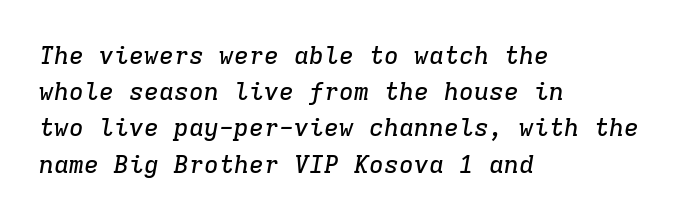
{"italic": "yes", "lean": "right", "slant_degrees": 9, "underline": "no", "align": "left", "line_spacing": "normal", "line_spacing_ratio": 1.45, "letter_spacing": "normal", "letter_spacing_em": 0.0, "glyph_px": 25}
